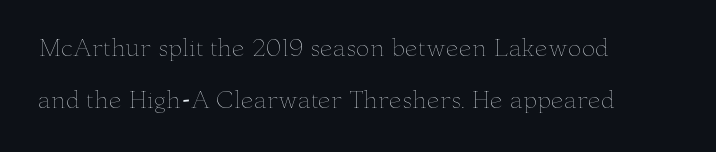
{"italic": "no", "bold": "no", "underline": "no", "align": "left", "line_spacing": "loose", "line_spacing_ratio": 2.26, "letter_spacing": "normal", "letter_spacing_em": 0.0, "glyph_px": 23}
